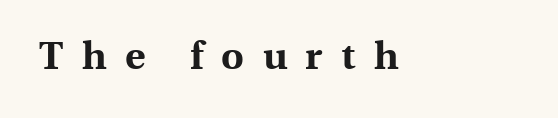
The image shows 39 px bold serif type, upright; set left-aligned, unusually wide letter spacing (+0.47 em), not underlined; a medium x-height.
